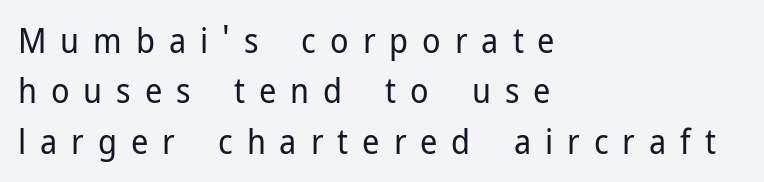
The image shows 34 px regular-weight sans-serif type, upright; set left-aligned, normal line spacing (1.48x), unusually wide letter spacing (+0.41 em), not underlined; low stroke contrast and a medium x-height.
